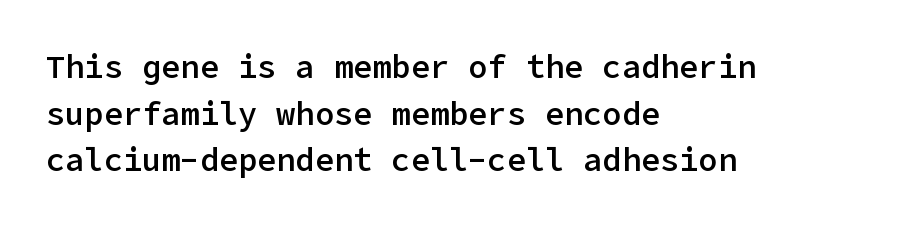
Q: Is the text bold? A: Semi-bold.
Q: Is the text italic (slanted)? A: No, it is upright.
Q: Is the typeface a serif or a sans-serif typeface? A: Sans-serif.
Q: Is the text underlined? A: No.
Q: How is the paragraph aligned? A: Left-aligned.
Q: Is the spacing between letters normal or unusually wide? A: Normal.
Q: Is the spacing between lines tight, normal or loose? A: Normal.
Q: Width (condensed, normal, or wide)? A: Normal.
Q: Stroke contrast? A: Low.
Q: x-height? A: Medium.
